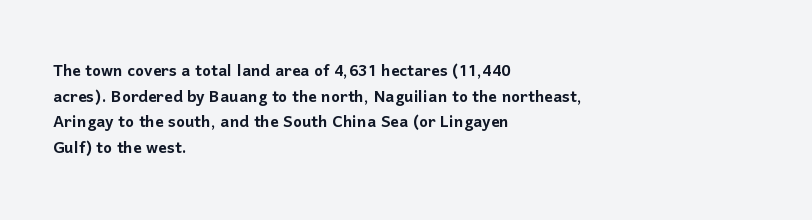
{"italic": "no", "underline": "no", "align": "left", "line_spacing_ratio": 1.22, "letter_spacing": "normal", "letter_spacing_em": 0.0, "glyph_px": 21}
